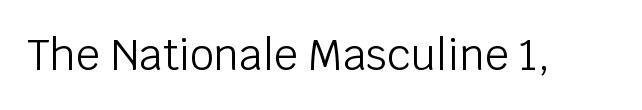
Q: Is the text bold? A: No.
Q: Is the text italic (slanted)? A: No, it is upright.
Q: Is the typeface a serif or a sans-serif typeface? A: Sans-serif.
Q: Is the text underlined? A: No.
Q: Is the spacing between letters normal or unusually wide? A: Normal.
Q: Width (condensed, normal, or wide)? A: Normal.
Q: Stroke contrast? A: Low.
Q: x-height? A: Large.
Q: Monospaced? A: No.
